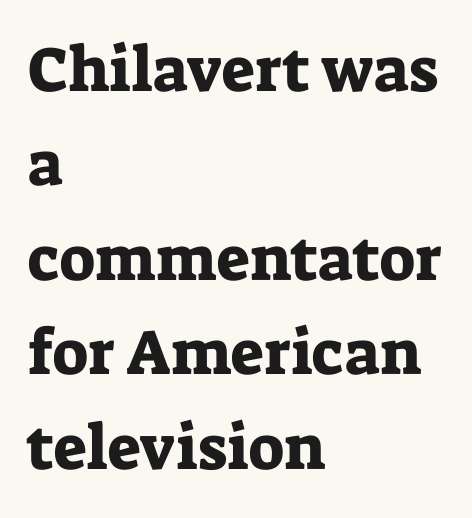
{"serif": "yes", "italic": "no", "width": "normal", "stroke_contrast": "low", "x_height": "medium", "monospaced": "no", "underline": "no", "align": "left", "line_spacing": "normal", "line_spacing_ratio": 1.5, "letter_spacing": "normal", "letter_spacing_em": 0.0, "glyph_px": 63}
